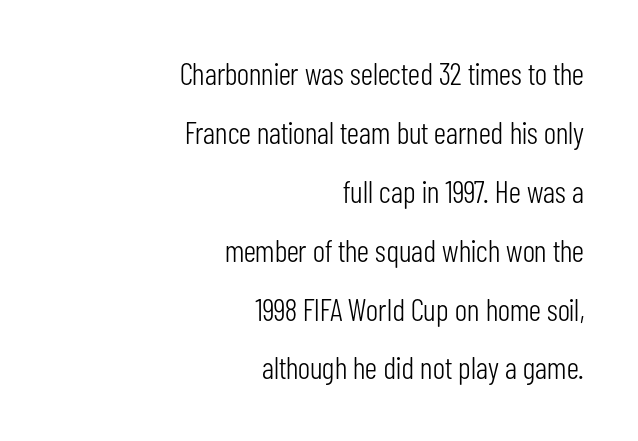
The image shows 31 px light, condensed sans-serif type, upright; set right-aligned, loose line spacing (1.9x), normal letter spacing, not underlined; low stroke contrast and a medium x-height.
